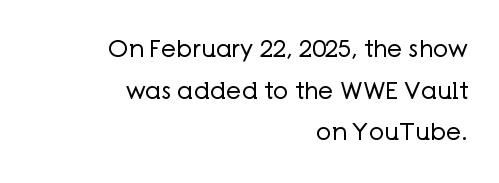
The image shows 24 px text type, upright; set right-aligned, line spacing 1.73x, normal letter spacing, not underlined.
